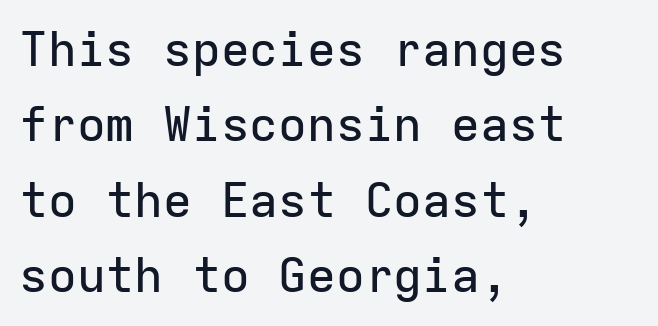
The typeface chosen for these lines omits serifs. Evenly set lines give the paragraph a standard silhouette. The face used here is monospaced, like something from a code editor. Words appear dense and cohesive because spacing is normal.
